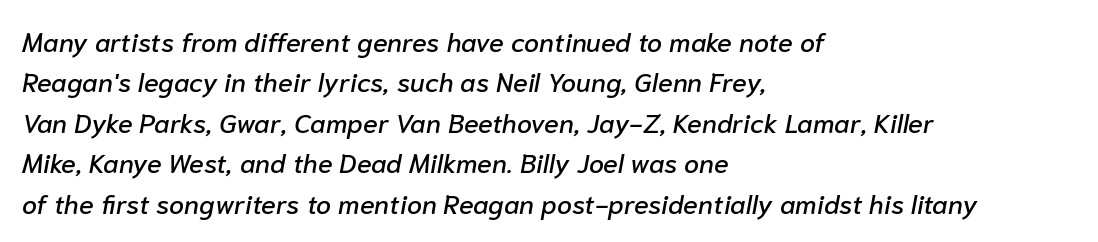
Q: Is the text italic (slanted)? A: Yes, it leans right by about 10 degrees.
Q: Is the text underlined? A: No.
Q: How is the paragraph aligned? A: Left-aligned.
Q: Is the spacing between letters normal or unusually wide? A: Normal.
Q: Is the spacing between lines tight, normal or loose? A: Normal.
